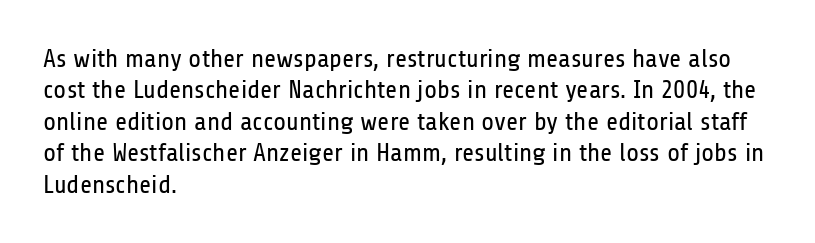
Q: Is the text bold? A: No.
Q: Is the text italic (slanted)? A: No, it is upright.
Q: Is the text underlined? A: No.
Q: How is the paragraph aligned? A: Left-aligned.
Q: Is the spacing between letters normal or unusually wide? A: Normal.
